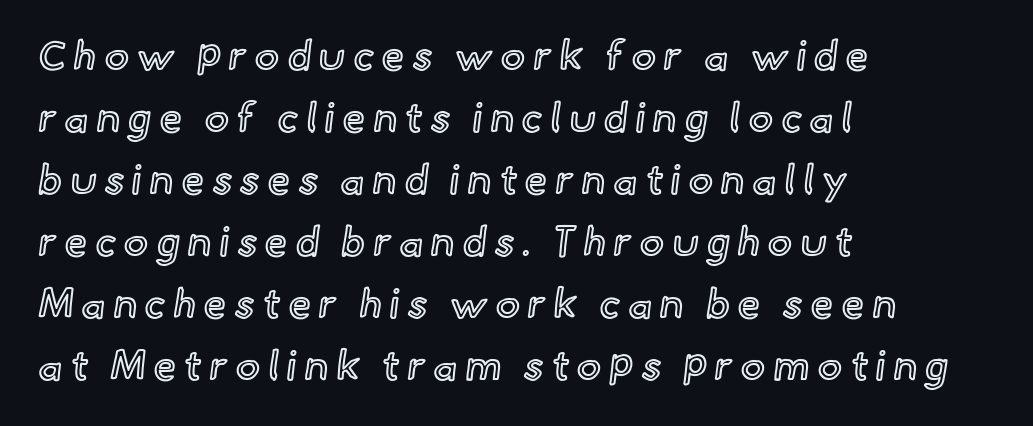
Visually the block forms a straight wall on the left and a jagged coastline on the right. Quick note: interline space is typical. Proportional: the letters do not fall into vertical columns. Just letters on the line, the space beneath them empty.
